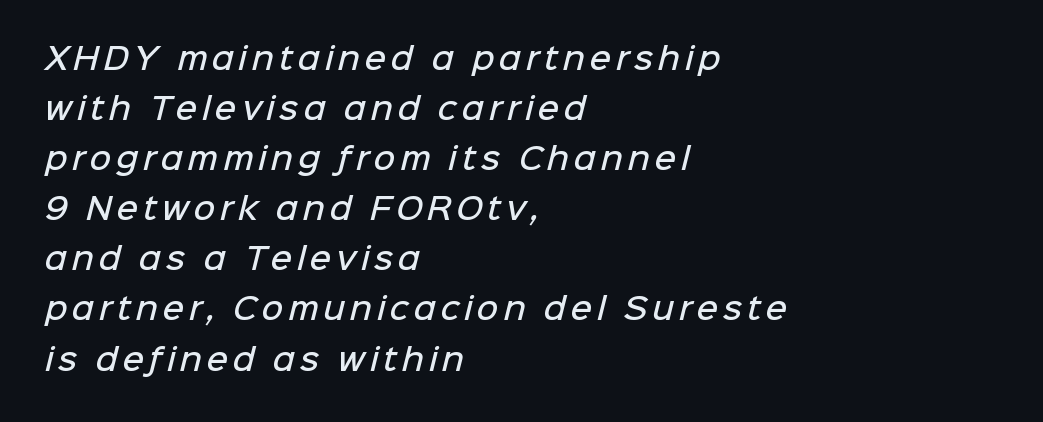
{"serif": "no", "bold": "semi", "weight": "semibold", "width": "normal", "stroke_contrast": "low", "x_height": "medium", "monospaced": "no", "underline": "no", "align": "left", "line_spacing": "normal", "line_spacing_ratio": 1.67, "glyph_px": 30}
